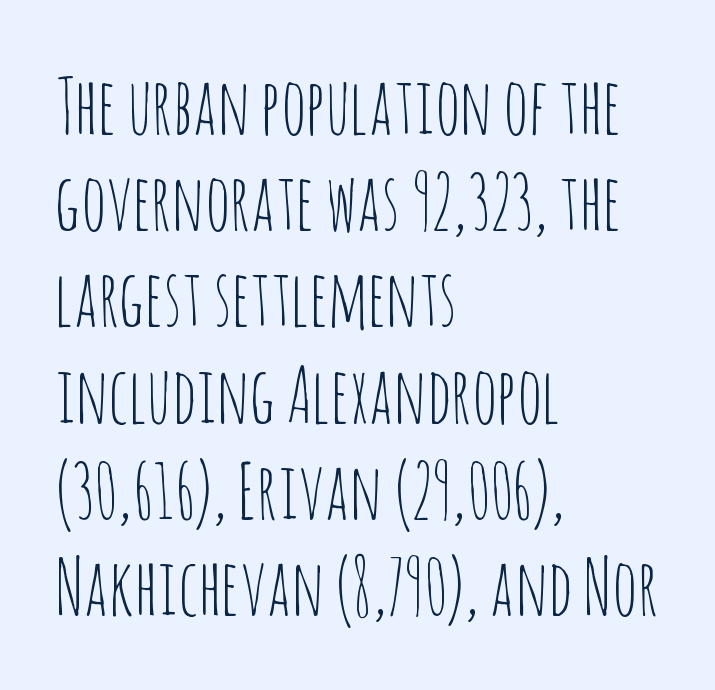
{"serif": "no", "italic": "no", "bold": "no", "weight": "thin", "width": "condensed", "stroke_contrast": "low", "x_height": "large", "monospaced": "no", "underline": "no", "align": "left", "line_spacing": "normal", "line_spacing_ratio": 1.25, "letter_spacing": "normal", "letter_spacing_em": 0.0, "glyph_px": 77}
